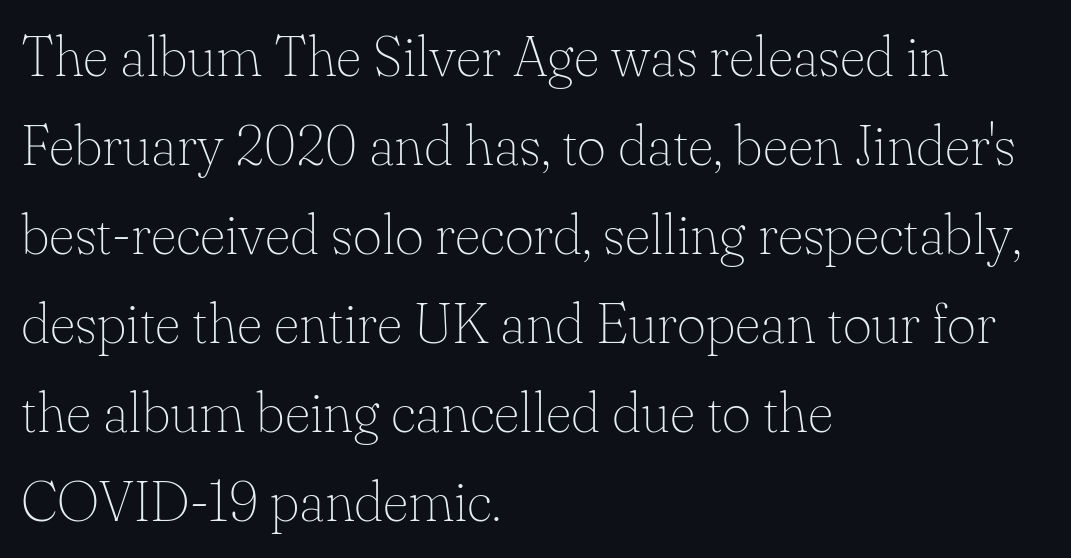
The image shows 56 px thin serif type, upright; set left-aligned, normal line spacing (1.59x), normal letter spacing, not underlined; low stroke contrast and a small x-height.
